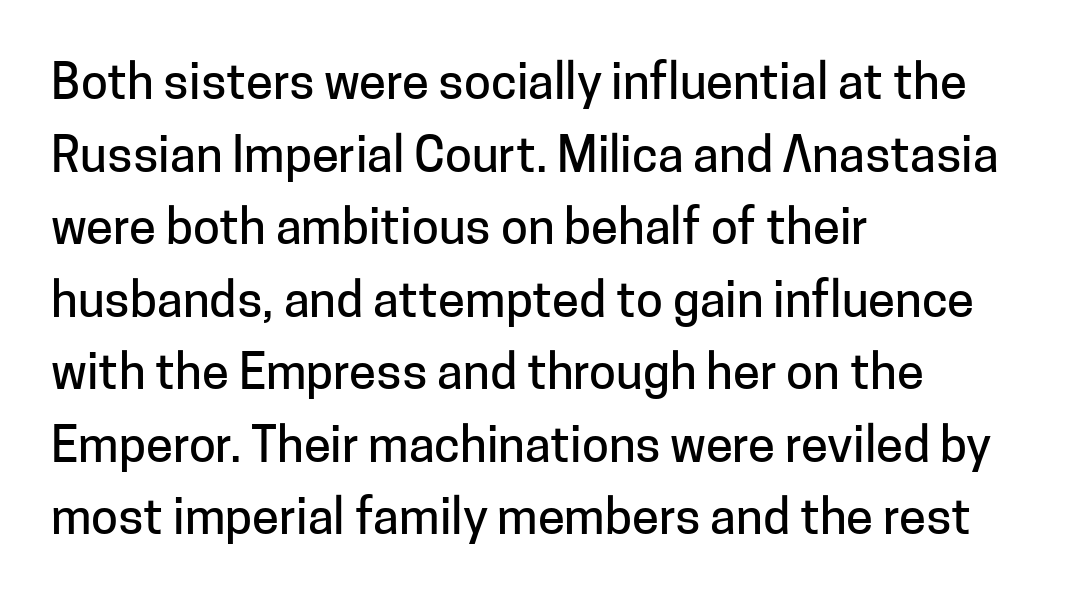
{"serif": "no", "italic": "no", "width": "normal", "stroke_contrast": "low", "x_height": "medium", "monospaced": "no", "underline": "no", "align": "left", "line_spacing": "normal", "line_spacing_ratio": 1.48, "letter_spacing": "normal", "letter_spacing_em": 0.0, "glyph_px": 49}
